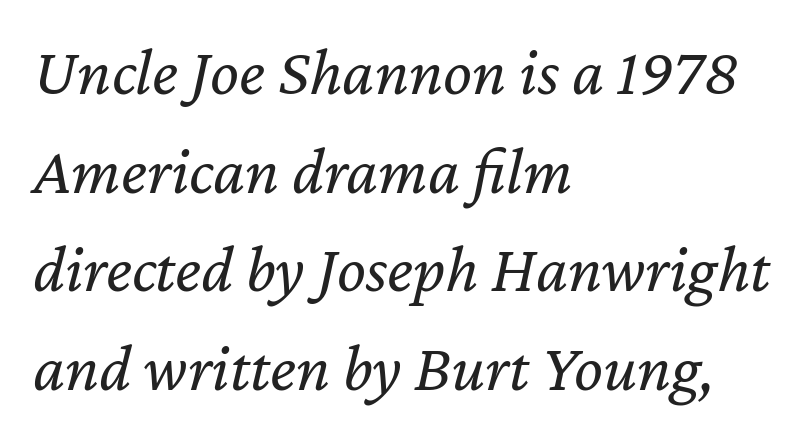
The words here are not underlined. Leftover space on each line is placed entirely after the last word. Here the designer chose a conventional face with non-uniform glyph widths. Caption: face not bold, strokes unweighted.
